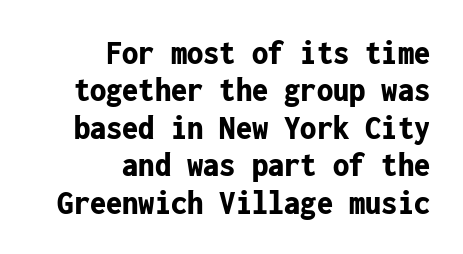
Each line ends at the same right margin while the left side varies. The letters are bold, with thick, heavy strokes. The leading is snug, giving the passage a crowded texture. Fixed-width glyphs throughout — classic coding-font behaviour. Unlike italic type, these characters show no tilt at all.
